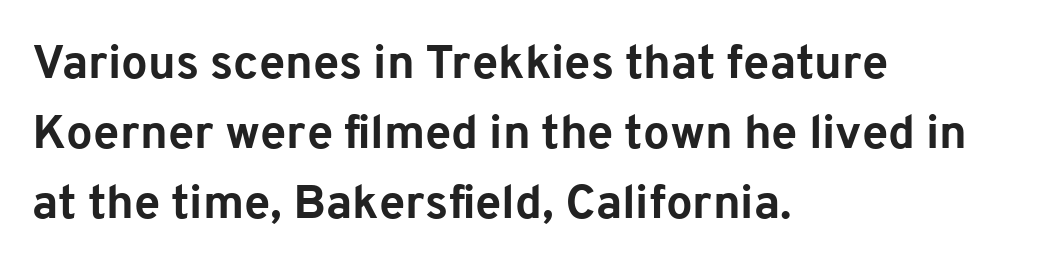
The image shows 47 px bold sans-serif type, upright; set left-aligned, normal line spacing (1.49x), normal letter spacing, not underlined; low stroke contrast and a medium x-height.
